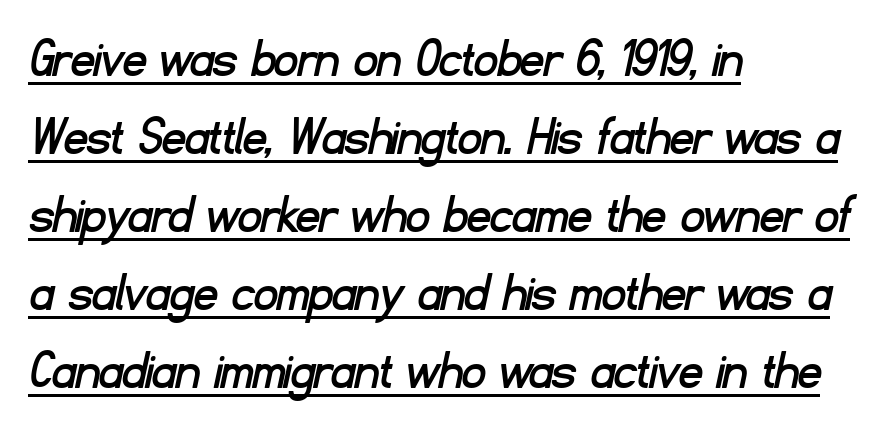
Each new line begins a customary step beneath the previous one. The passage shown is typed in a proportional face where columns would drift. Examine the stroke ends and you'll find no serifs. A classic flush-left, rag-right setting is used for this passage. Students, observe the line beneath the letters — that is underlining. Characters follow at the spacing the type designer built in.
